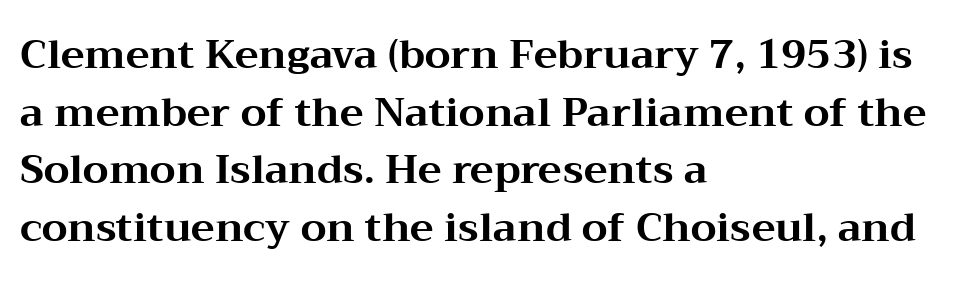
Notice how descenders clear the ascenders below comfortably — that's standard leading. Ordinary non-slanted type is in use. These lines carry a lot of weight — the face is fully bold. Spacing between characters is what you'd get straight out of the box.
